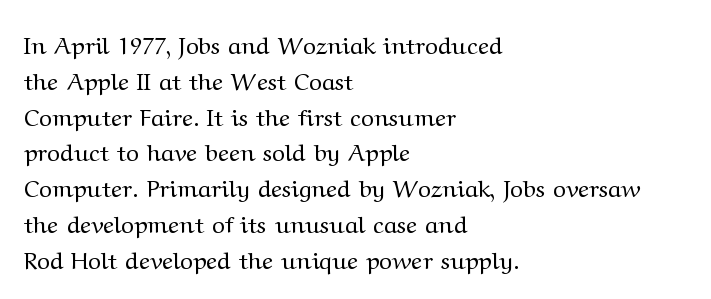
The setting favours the left margin, as ordinary paragraphs usually do. Upright lettering throughout. Letter spacing: default. No chunkiness to these letters — they're not bold.
